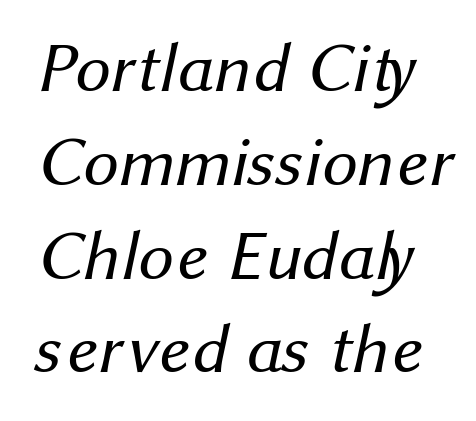
Q: Is the text bold? A: No.
Q: Is the typeface a serif or a sans-serif typeface? A: Sans-serif.
Q: Is the text underlined? A: No.
Q: Is the spacing between letters normal or unusually wide? A: Normal.
Q: Is the spacing between lines tight, normal or loose? A: Normal.
Q: Width (condensed, normal, or wide)? A: Normal.
Q: Stroke contrast? A: Medium.
Q: x-height? A: Medium.
Q: Monospaced? A: No.
